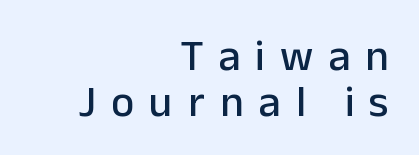
Q: Is the text italic (slanted)? A: No, it is upright.
Q: Is the typeface a serif or a sans-serif typeface? A: Sans-serif.
Q: Is the text underlined? A: No.
Q: How is the paragraph aligned? A: Right-aligned.
Q: Is the spacing between letters normal or unusually wide? A: Unusually wide.
Q: Is the spacing between lines tight, normal or loose? A: Tight.
Q: Width (condensed, normal, or wide)? A: Normal.
Q: Stroke contrast? A: Low.
Q: x-height? A: Medium.
Q: Monospaced? A: No.
